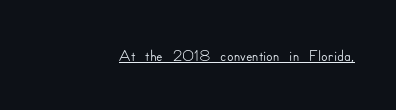
Default kerning and tracking; the words read as compact shapes. Notice how the stems are strictly vertical — no italics here. The glyphs are accompanied by a horizontal stroke just below them.
